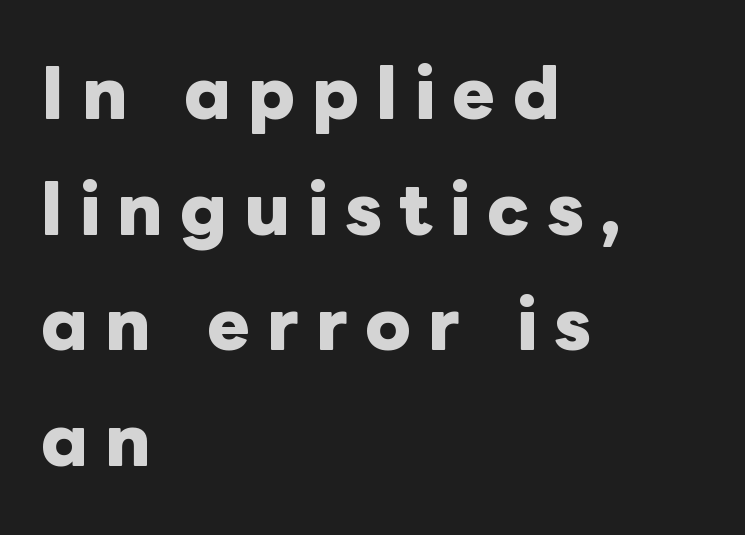
The image shows 65 px heavy type, upright; set left-aligned, line spacing 1.78x, unusually wide letter spacing (+0.26 em), not underlined; low stroke contrast and a medium x-height.
